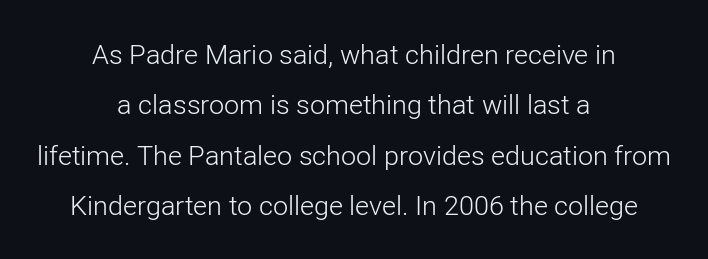
Stroke mass is kept to a normal reading level or below. No italicization has been applied; the sample stays upright. Is the letter spacing exaggerated? No — it looks like the ordinary default. This rendering uses center alignment, leaving both contours irregular but symmetric. The foot of each line stays bare and open.
